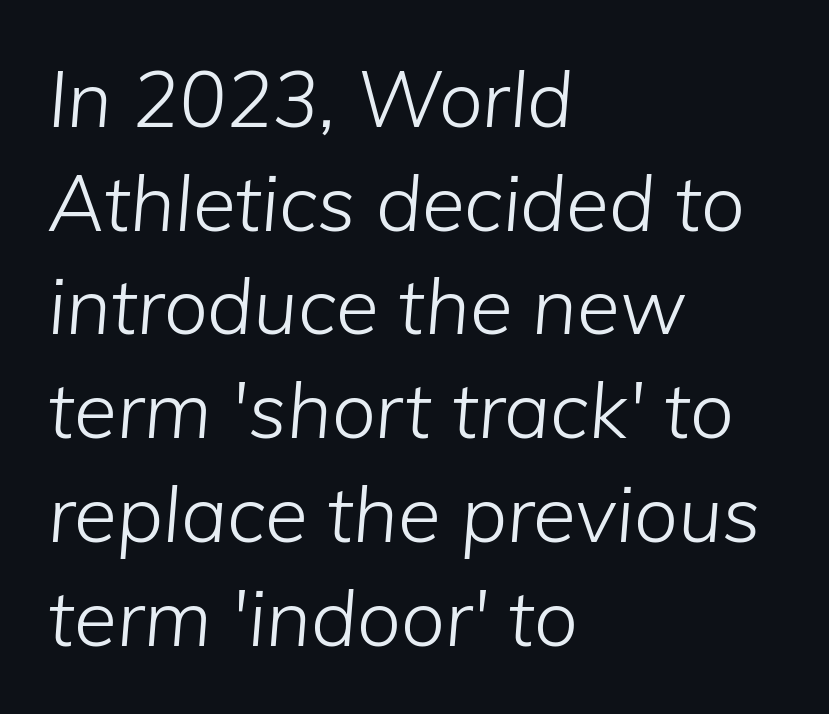
The image shows 78 px light type, italic (leaning right); set left-aligned, normal line spacing (1.33x), normal letter spacing, not underlined; low stroke contrast and a medium x-height.
